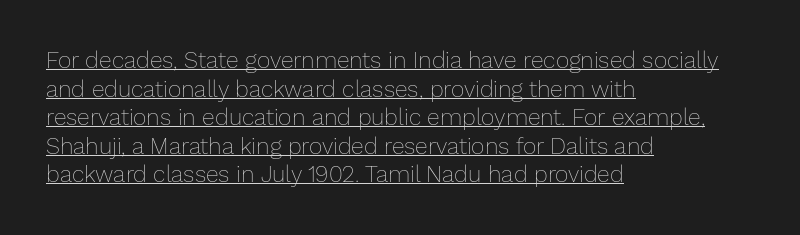
{"italic": "no", "bold": "no", "underline": "yes", "align": "left", "line_spacing_ratio": 1.24, "letter_spacing": "normal", "letter_spacing_em": 0.0, "glyph_px": 23}
